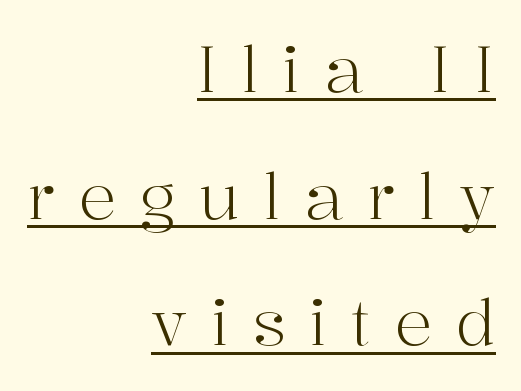
The face used here is proportionally spaced, like ordinary book or web type. Do the letters lean? They stand straight. In terms of letterspacing, this is a distinctly airy, spread setting. A great deal of white space separates one row of letters from the next.
